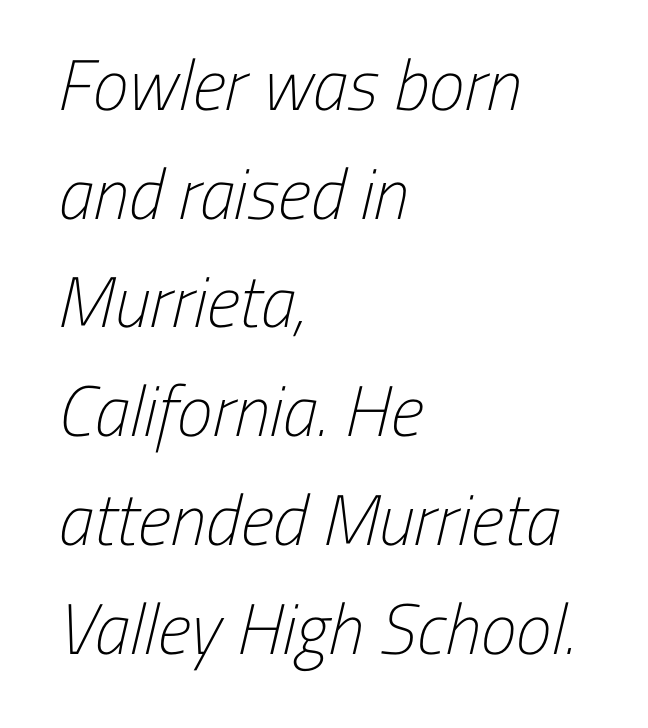
Q: Is the text bold? A: No.
Q: Is the typeface a serif or a sans-serif typeface? A: Sans-serif.
Q: Is the text underlined? A: No.
Q: How is the paragraph aligned? A: Left-aligned.
Q: Is the spacing between letters normal or unusually wide? A: Normal.
Q: Is the spacing between lines tight, normal or loose? A: Normal.
Q: Width (condensed, normal, or wide)? A: Condensed.
Q: Stroke contrast? A: Low.
Q: x-height? A: Medium.
Q: Monospaced? A: No.
